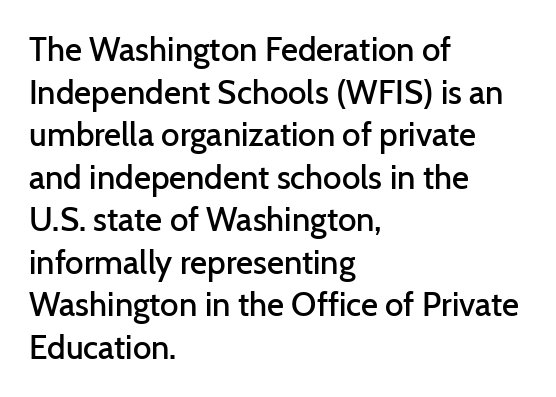
Tall strokes in this sample are plumb rather than angled. The rag falls on the right side of this text block. Compared with an ordinary text face, these strokes are moderately heavier — a semibold. Character widths vary here, with narrow letters taking less room than wide ones. In terms of letterspacing, this is plain default setting.
